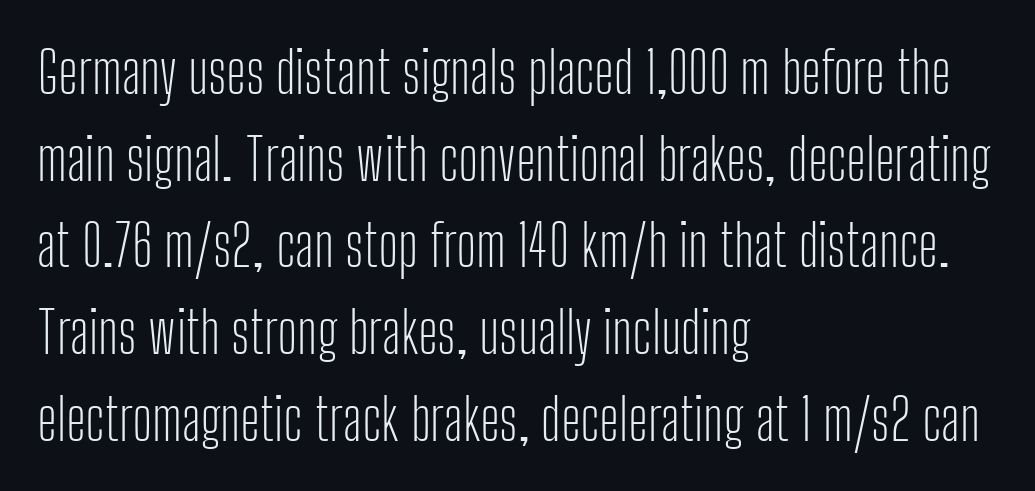
Does the leading feel generous? No, just average. Spacing verdict: proportional, widths tailored to each character. Upright lettering throughout. Nothing sits at the stroke ends, so this counts as sans-serif. Plain, unruled lines of type.
